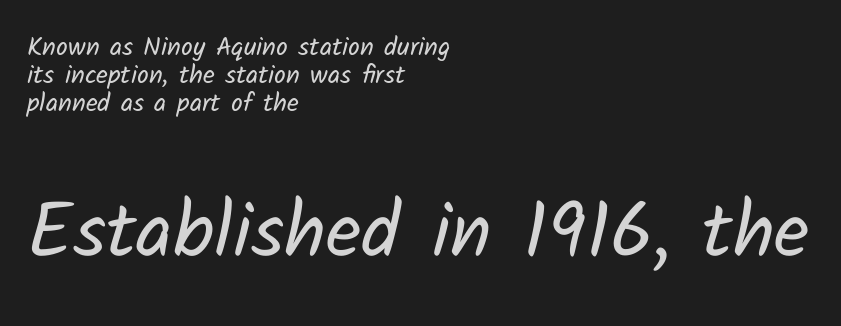
Q: Is the text bold? A: No.
Q: Is the typeface a serif or a sans-serif typeface? A: Sans-serif.
Q: Is the text underlined? A: No.
Q: How is the paragraph aligned? A: Left-aligned.
Q: Is the spacing between letters normal or unusually wide? A: Normal.
Q: Is the spacing between lines tight, normal or loose? A: Tight.
Q: Which block of text is set in a larger size, the first (top) or the second (bottom)? A: The second (bottom) one.
Q: Width (condensed, normal, or wide)? A: Normal.
Q: Stroke contrast? A: Low.
Q: x-height? A: Medium.
Q: Monospaced? A: No.
